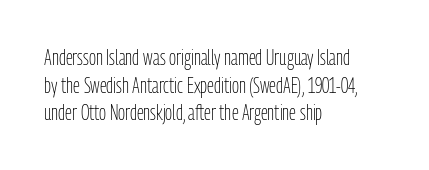
{"italic": "no", "bold": "no", "underline": "no", "align": "left", "line_spacing": "normal", "line_spacing_ratio": 1.31, "letter_spacing": "normal", "letter_spacing_em": 0.0, "glyph_px": 21}
